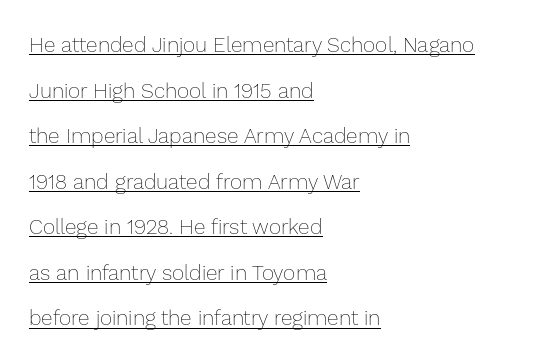
{"italic": "no", "bold": "no", "underline": "yes", "align": "left", "line_spacing": "loose", "line_spacing_ratio": 2.17, "letter_spacing": "normal", "letter_spacing_em": 0.0, "glyph_px": 21}
